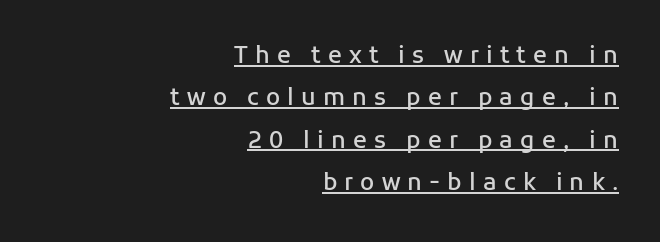
Q: Is the text bold? A: Semi-bold.
Q: Is the text italic (slanted)? A: No, it is upright.
Q: Is the text underlined? A: Yes.
Q: How is the paragraph aligned? A: Right-aligned.
Q: Is the spacing between letters normal or unusually wide? A: Unusually wide.
